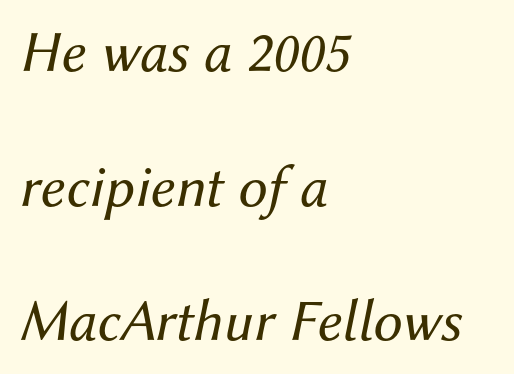
The image shows 59 px regular-weight type, italic (leaning right); set left-aligned, loose line spacing (2.28x), normal letter spacing, not underlined; medium stroke contrast and a medium x-height.
